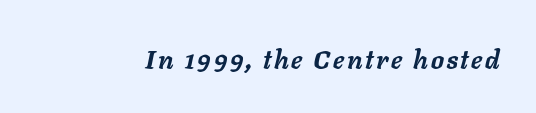
Every character sits at an angle, as italics do. The space beneath each line is pristine and unruled. The strokes are fattened all the way to bold.
